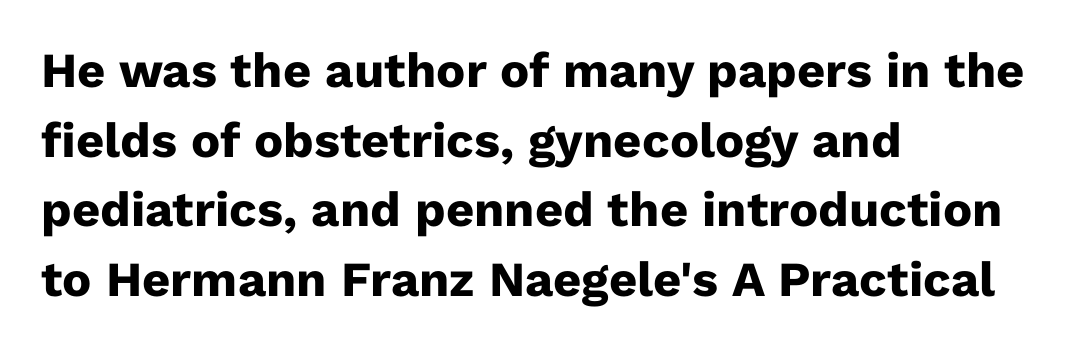
The image shows 49 px heavy sans-serif type, upright; set left-aligned, normal line spacing (1.42x), normal letter spacing, not underlined; low stroke contrast and a medium x-height.
